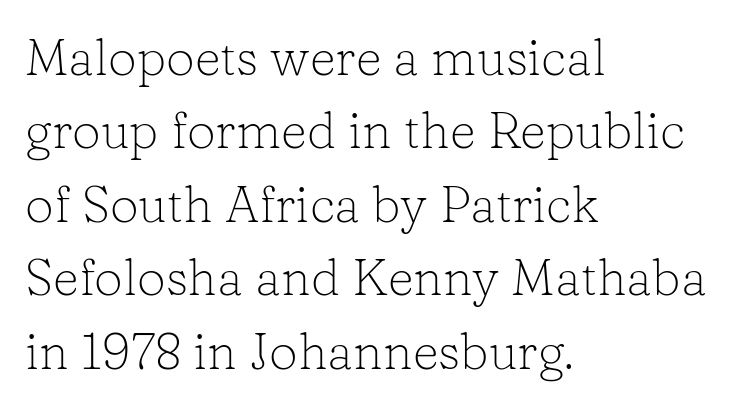
The image shows 51 px light serif type, upright; set left-aligned, normal line spacing (1.44x), normal letter spacing, not underlined; low stroke contrast and a medium x-height.
